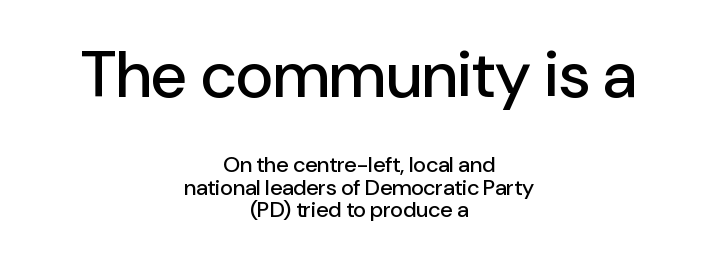
Q: Is the text italic (slanted)? A: No, it is upright.
Q: Is the typeface a serif or a sans-serif typeface? A: Sans-serif.
Q: Is the text underlined? A: No.
Q: How is the paragraph aligned? A: Centered.
Q: Is the spacing between letters normal or unusually wide? A: Normal.
Q: Is the spacing between lines tight, normal or loose? A: Tight.
Q: Which block of text is set in a larger size, the first (top) or the second (bottom)? A: The first (top) one.
Q: Width (condensed, normal, or wide)? A: Normal.
Q: Stroke contrast? A: Low.
Q: x-height? A: Medium.
Q: Monospaced? A: No.
